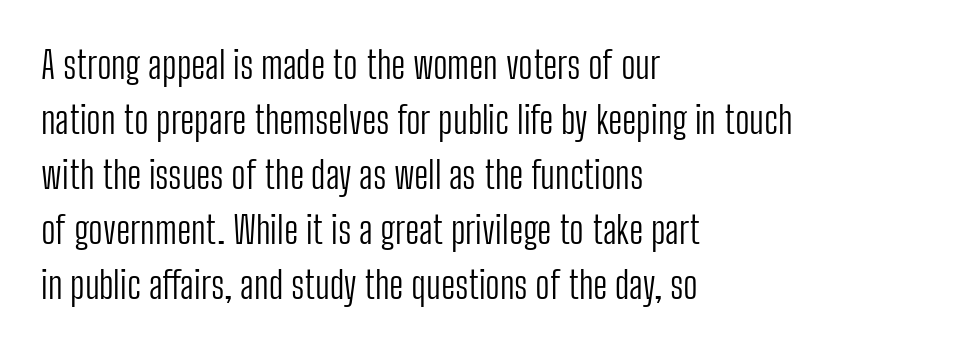
In terms of letterspacing, this is plain default setting. Descenders are the only things crossing below the line. The compositor pushed each line to the left boundary. It's the straight-up-and-down kind of type. This sample keeps an unexceptional amount of space between lines.
